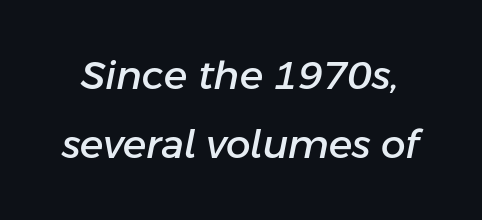
Caption: standard tracking, unaltered. Every character sits at an angle, as italics do. Underline: absent. Looks like regular typesetting: each glyph gets only the width it needs.
